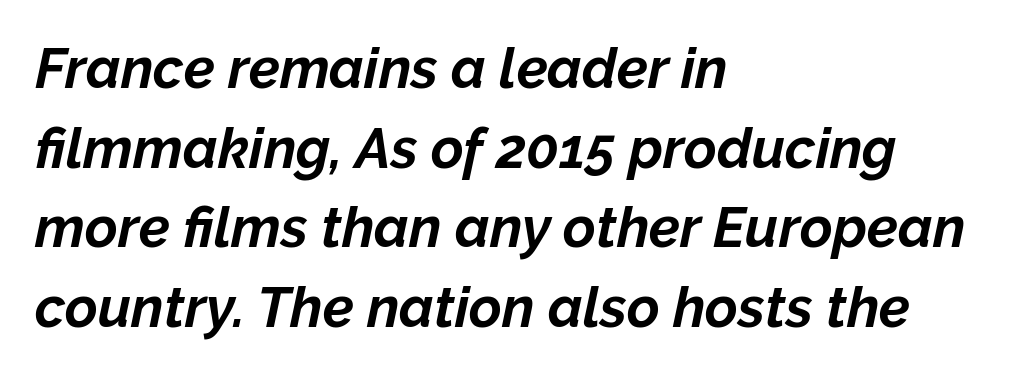
{"italic": "yes", "lean": "right", "slant_degrees": 12, "bold": "yes", "weight": "bold", "width": "normal", "stroke_contrast": "low", "x_height": "medium", "monospaced": "no", "underline": "no", "align": "left", "line_spacing": "normal", "line_spacing_ratio": 1.42, "letter_spacing": "normal", "letter_spacing_em": 0.0, "glyph_px": 56}
